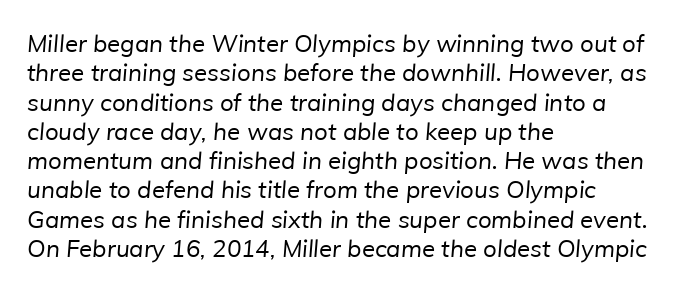
{"bold": "no", "underline": "no", "align": "left", "line_spacing_ratio": 1.22, "letter_spacing": "normal", "letter_spacing_em": 0.0, "glyph_px": 24}
